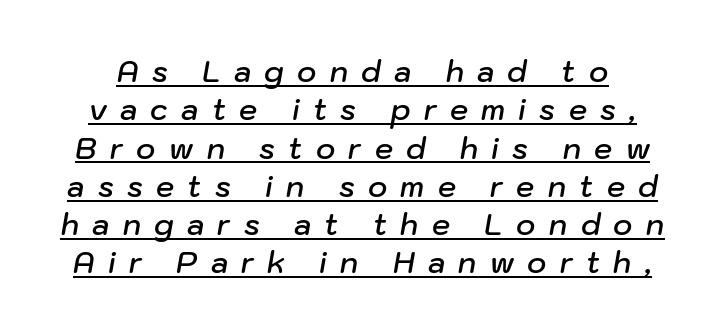
Substantial extra tracking has been applied to these lines. You can tell it's italic because the verticals aren't actually vertical. The block of text has a typical density, with ordinary space between rows. These lines are rendered in a variable-pitch font. In terms of weight, the rendering is demibold, just under bold. This sample carries an underscore along the baseline area.
